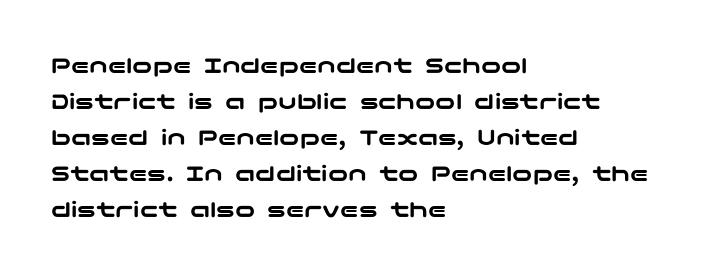
Vertically, the passage feels balanced, rows spaced as you'd expect. Every character sits straight up, as roman type does. A typesetter would call this zero additional tracking. Each line starts at the same left margin while the right side varies. Descenders are the only things crossing below the line.
